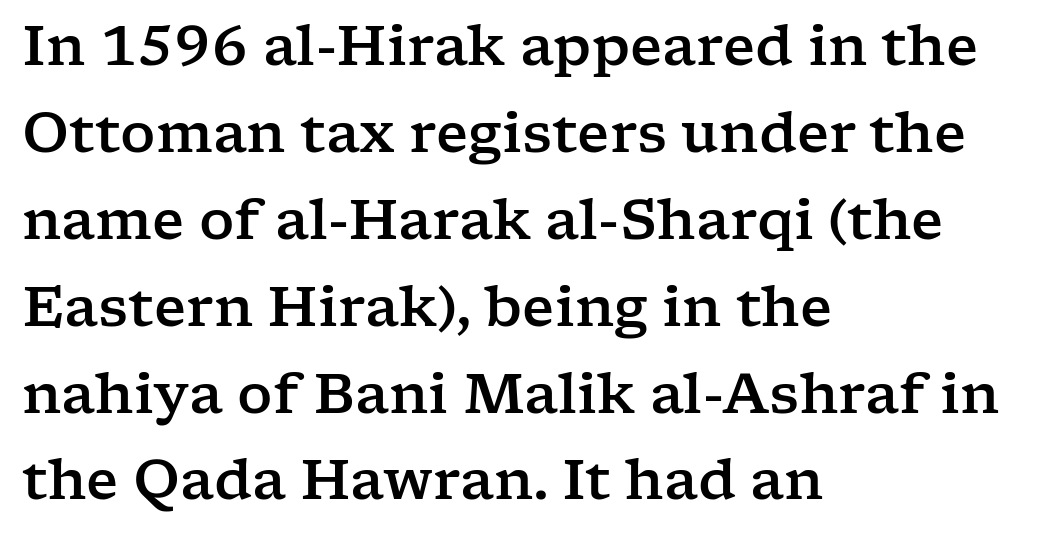
{"serif": "yes", "italic": "no", "width": "wide", "stroke_contrast": "low", "x_height": "medium", "monospaced": "no", "underline": "no", "align": "left", "line_spacing": "normal", "line_spacing_ratio": 1.58, "letter_spacing": "normal", "letter_spacing_em": 0.0, "glyph_px": 55}
